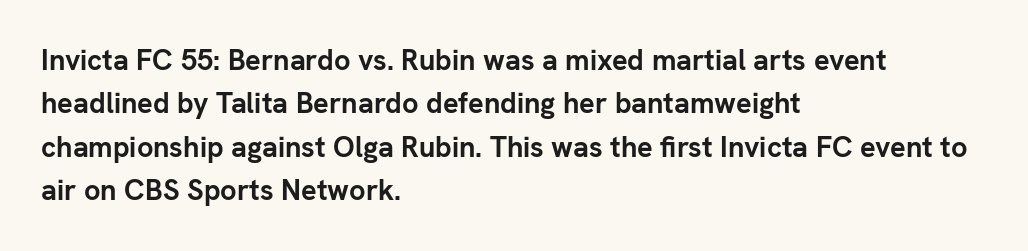
{"serif": "no", "italic": "no", "bold": "yes", "weight": "semibold", "width": "normal", "stroke_contrast": "low", "x_height": "medium", "monospaced": "no", "underline": "no", "align": "left", "line_spacing": "normal", "line_spacing_ratio": 1.5, "letter_spacing": "normal", "letter_spacing_em": 0.0, "glyph_px": 29}
